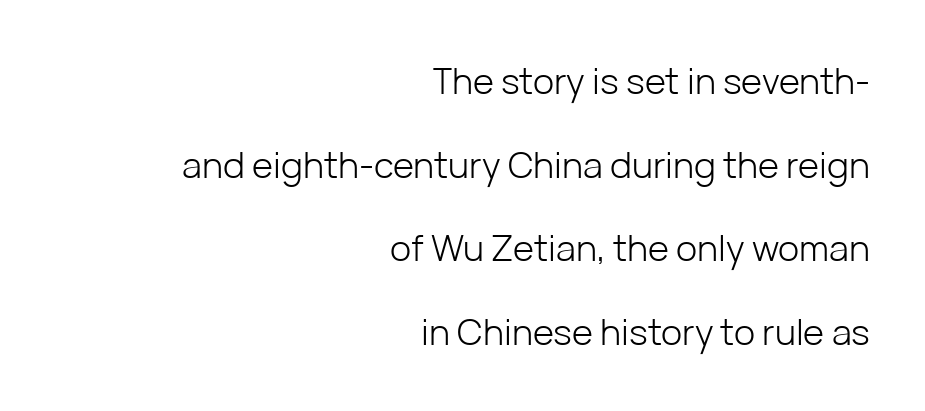
The image shows 36 px light sans-serif type, upright; set right-aligned, loose line spacing (2.32x), normal letter spacing, not underlined; low stroke contrast and a medium x-height.
